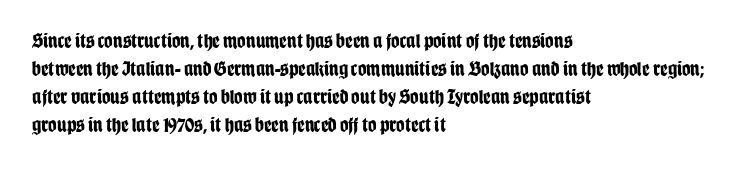
The image shows 21 px bold type, upright; set left-aligned, normal line spacing (1.33x), normal letter spacing, not underlined.
